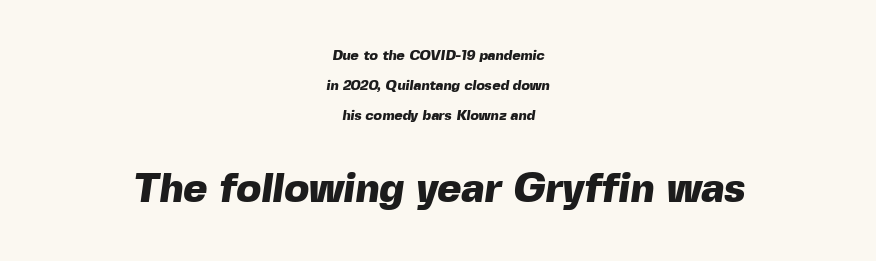
Q: Is the text bold? A: Yes.
Q: Is the typeface a serif or a sans-serif typeface? A: Sans-serif.
Q: Is the text underlined? A: No.
Q: How is the paragraph aligned? A: Centered.
Q: Is the spacing between letters normal or unusually wide? A: Normal.
Q: Is the spacing between lines tight, normal or loose? A: Loose.
Q: Which block of text is set in a larger size, the first (top) or the second (bottom)? A: The second (bottom) one.
Q: Width (condensed, normal, or wide)? A: Normal.
Q: x-height? A: Medium.
Q: Monospaced? A: No.
